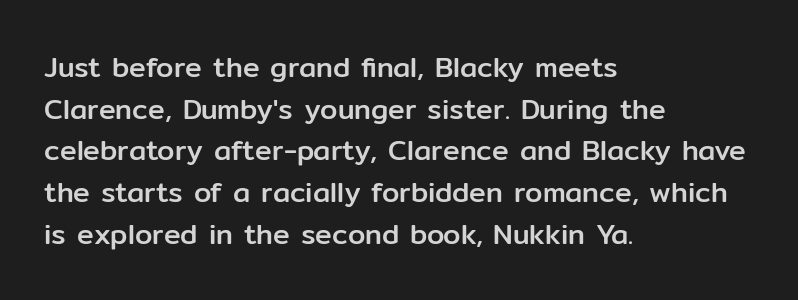
{"serif": "no", "italic": "no", "width": "normal", "stroke_contrast": "low", "x_height": "medium", "monospaced": "no", "underline": "no", "align": "left", "line_spacing": "normal", "line_spacing_ratio": 1.49, "letter_spacing": "normal", "letter_spacing_em": 0.0, "glyph_px": 28}
